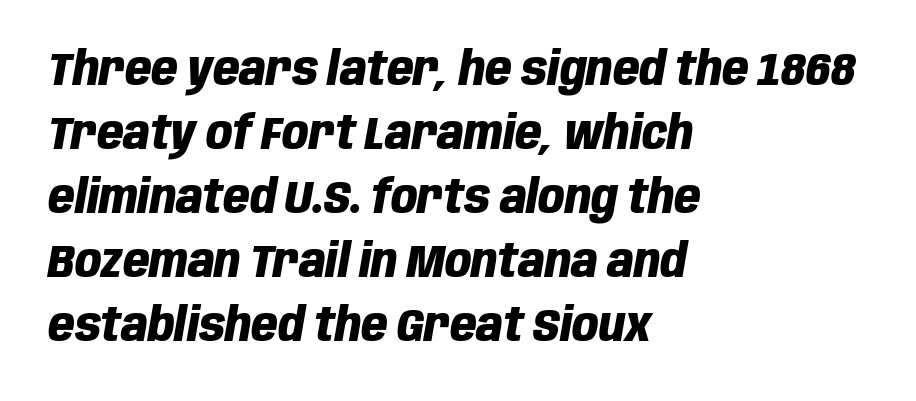
No word sits above an underline. The passage shown has conventional tracking throughout. The glyphs look as if they've been sheared to an angle. Pretty heavy lettering here — definitely bold. Baseline-to-baseline distance is the conventional proportion of letter height.
